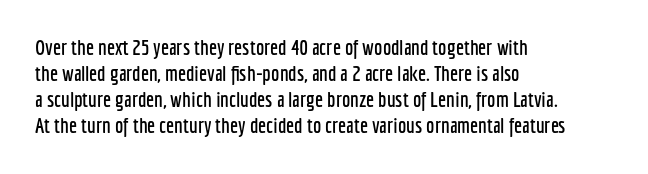
The image shows 21 px text type, upright; set left-aligned, line spacing 1.24x, normal letter spacing, not underlined.
